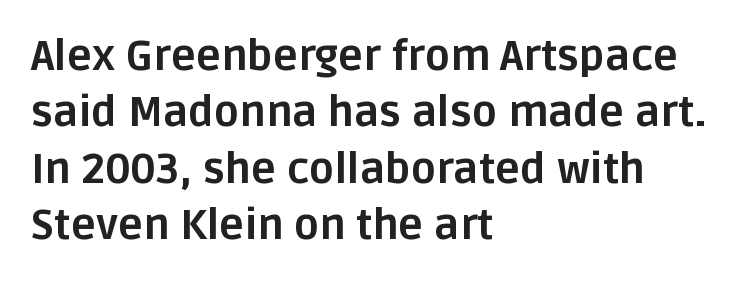
The image shows 42 px bold sans-serif type, upright; set left-aligned, normal line spacing (1.34x), normal letter spacing, not underlined; low stroke contrast and a large x-height.
